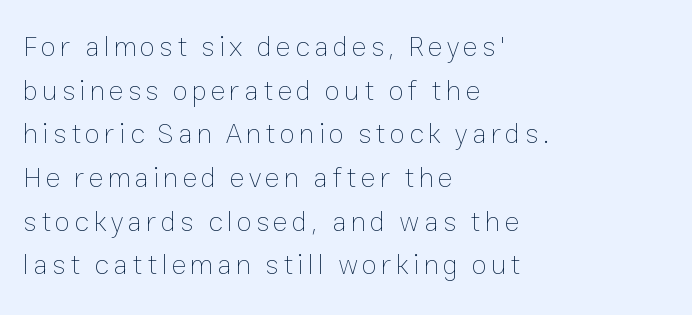
{"italic": "no", "bold": "no", "weight": "thin", "width": "normal", "stroke_contrast": "low", "x_height": "medium", "monospaced": "no", "underline": "no", "align": "left", "line_spacing": "normal", "line_spacing_ratio": 1.56, "glyph_px": 28}
